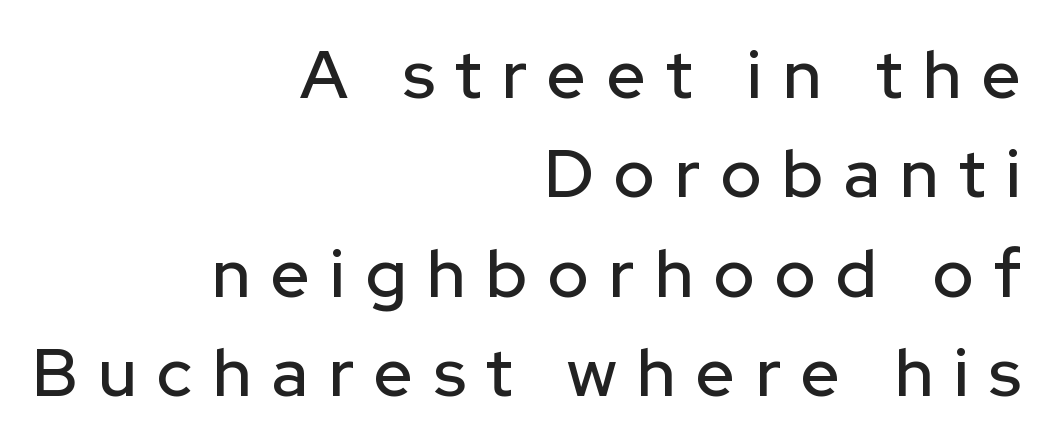
Q: Is the text italic (slanted)? A: No, it is upright.
Q: Is the typeface a serif or a sans-serif typeface? A: Sans-serif.
Q: Is the text underlined? A: No.
Q: How is the paragraph aligned? A: Right-aligned.
Q: Is the spacing between letters normal or unusually wide? A: Unusually wide.
Q: Is the spacing between lines tight, normal or loose? A: Normal.
Q: Width (condensed, normal, or wide)? A: Normal.
Q: Stroke contrast? A: Low.
Q: x-height? A: Medium.
Q: Monospaced? A: No.
